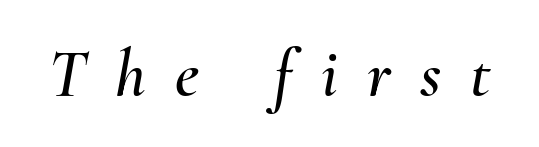
Q: Is the text italic (slanted)? A: Yes, it leans right by about 10 degrees.
Q: Is the text underlined? A: No.
Q: Is the spacing between letters normal or unusually wide? A: Unusually wide.
Q: Width (condensed, normal, or wide)? A: Normal.
Q: Stroke contrast? A: Medium.
Q: x-height? A: Small.
Q: Monospaced? A: No.
